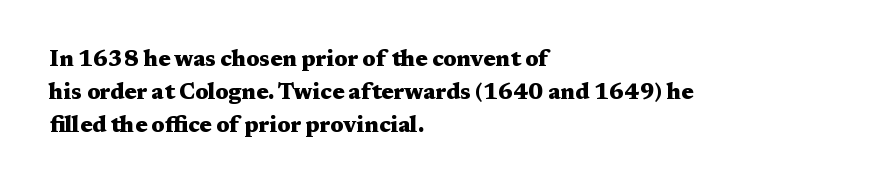
{"italic": "no", "bold": "yes", "underline": "no", "align": "left", "line_spacing": "normal", "line_spacing_ratio": 1.5, "letter_spacing": "normal", "letter_spacing_em": 0.0, "glyph_px": 22}
